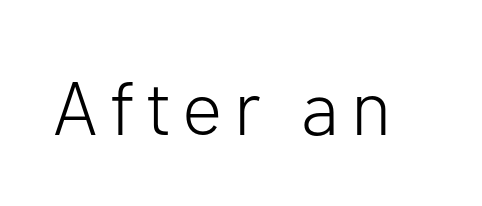
The image shows 76 px light sans-serif type, upright; set not underlined; low stroke contrast and a medium x-height.
